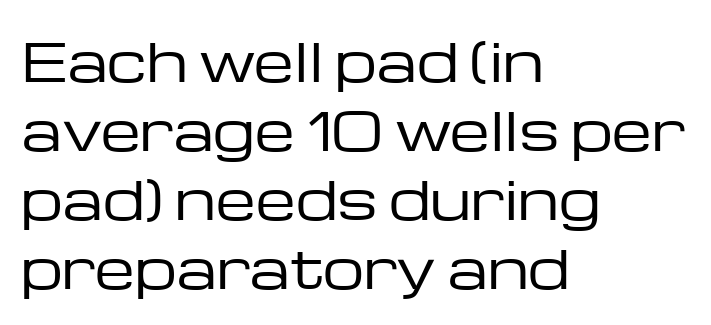
Q: Is the text bold? A: No.
Q: Is the text italic (slanted)? A: No, it is upright.
Q: Is the typeface a serif or a sans-serif typeface? A: Sans-serif.
Q: Is the text underlined? A: No.
Q: How is the paragraph aligned? A: Left-aligned.
Q: Is the spacing between letters normal or unusually wide? A: Normal.
Q: Is the spacing between lines tight, normal or loose? A: Normal.
Q: Width (condensed, normal, or wide)? A: Wide.
Q: Stroke contrast? A: Low.
Q: x-height? A: Medium.
Q: Monospaced? A: No.
